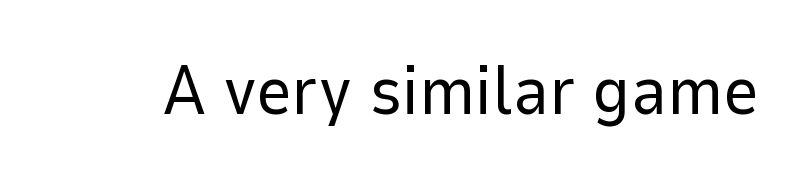
{"serif": "no", "italic": "no", "bold": "no", "weight": "regular", "width": "normal", "stroke_contrast": "low", "x_height": "medium", "monospaced": "no", "underline": "no", "letter_spacing": "normal", "letter_spacing_em": 0.0, "glyph_px": 69}
